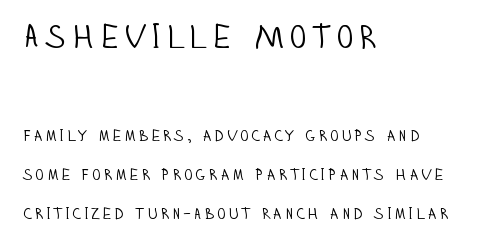
{"serif": "no", "italic": "no", "bold": "no", "weight": "light", "width": "condensed", "stroke_contrast": "low", "x_height": "large", "monospaced": "no", "underline": "no", "align": "left", "line_spacing": "loose", "line_spacing_ratio": 2.42, "larger_block": "first", "size_ratio": 2.06, "glyph_px": 33}
